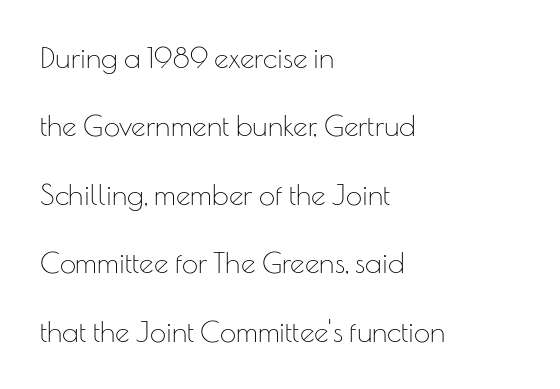
The image shows 29 px thin sans-serif type, upright; set left-aligned, loose line spacing (2.36x), normal letter spacing, not underlined; low stroke contrast and a small x-height.
